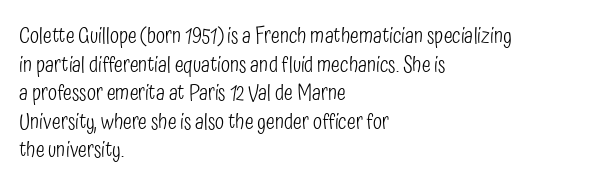
The image shows 21 px text type, upright; set left-aligned, normal line spacing (1.36x), normal letter spacing, not underlined.
